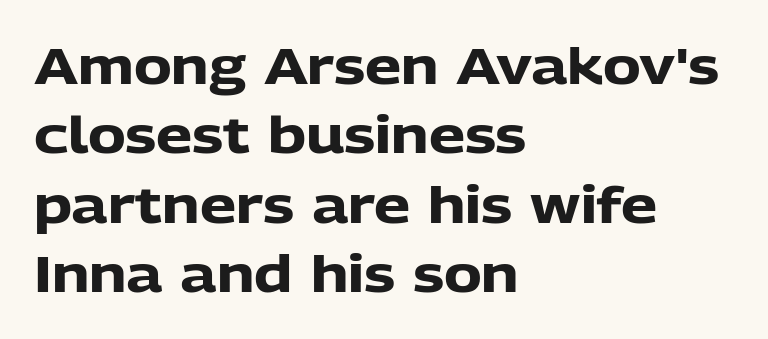
Q: Is the text bold? A: Yes.
Q: Is the text italic (slanted)? A: No, it is upright.
Q: Is the typeface a serif or a sans-serif typeface? A: Sans-serif.
Q: Is the text underlined? A: No.
Q: How is the paragraph aligned? A: Left-aligned.
Q: Is the spacing between letters normal or unusually wide? A: Normal.
Q: Is the spacing between lines tight, normal or loose? A: Normal.
Q: Width (condensed, normal, or wide)? A: Normal.
Q: Stroke contrast? A: Low.
Q: x-height? A: Medium.
Q: Monospaced? A: No.
